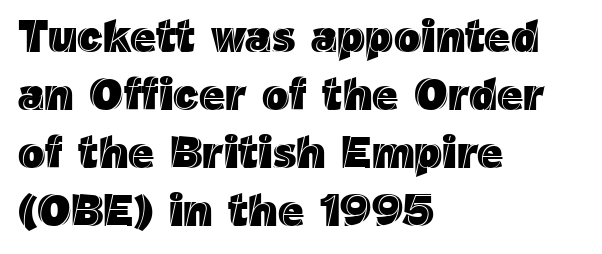
The passage is arranged the way most books set body copy — flush left. You could not count columns in this text — the font is proportionally spaced. Check the space under the baseline: it is left empty. No italicization has been applied; the sample stays upright. A typesetter would call this leading conventional body-copy spacing. Observe the ordinary spacing: letters are neighbours, not strangers.
